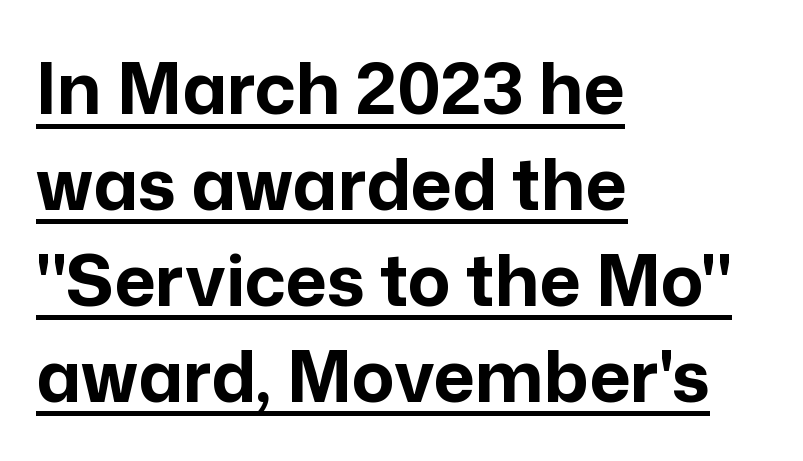
Q: Is the text bold? A: Yes.
Q: Is the text italic (slanted)? A: No, it is upright.
Q: Is the typeface a serif or a sans-serif typeface? A: Sans-serif.
Q: Is the text underlined? A: Yes.
Q: How is the paragraph aligned? A: Left-aligned.
Q: Is the spacing between letters normal or unusually wide? A: Normal.
Q: Is the spacing between lines tight, normal or loose? A: Normal.
Q: Width (condensed, normal, or wide)? A: Normal.
Q: Stroke contrast? A: Low.
Q: x-height? A: Medium.
Q: Monospaced? A: No.
